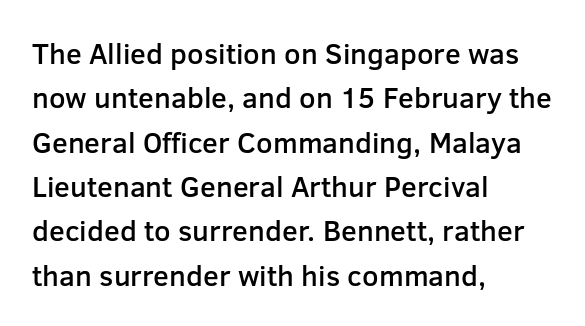
{"serif": "no", "italic": "no", "bold": "semi", "weight": "semibold", "width": "normal", "stroke_contrast": "low", "x_height": "medium", "monospaced": "no", "underline": "no", "align": "left", "line_spacing": "normal", "line_spacing_ratio": 1.53, "letter_spacing": "normal", "letter_spacing_em": 0.0, "glyph_px": 29}
